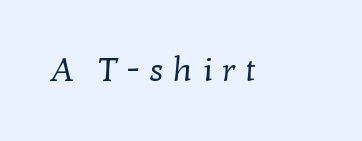
{"serif": "yes", "bold": "no", "weight": "regular", "width": "normal", "stroke_contrast": "low", "x_height": "medium", "monospaced": "no", "underline": "no", "letter_spacing": "wide", "letter_spacing_em": 0.29, "glyph_px": 33}
